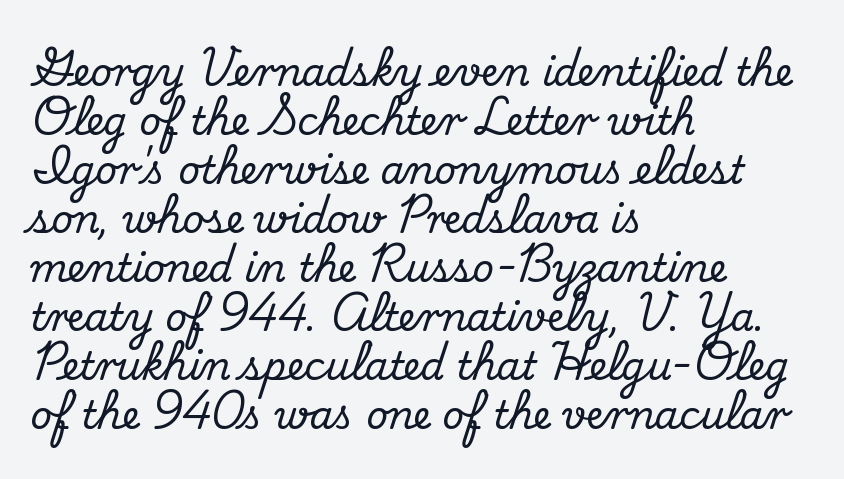
Q: Is the text italic (slanted)? A: Yes.
Q: Is the typeface a serif or a sans-serif typeface? A: Serif.
Q: Is the text underlined? A: No.
Q: How is the paragraph aligned? A: Left-aligned.
Q: Is the spacing between letters normal or unusually wide? A: Normal.
Q: Is the spacing between lines tight, normal or loose? A: Normal.
Q: Width (condensed, normal, or wide)? A: Normal.
Q: Stroke contrast? A: Medium.
Q: x-height? A: Small.
Q: Monospaced? A: No.
